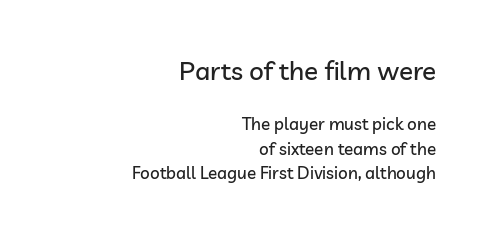
Q: Is the text italic (slanted)? A: No, it is upright.
Q: Is the text underlined? A: No.
Q: How is the paragraph aligned? A: Right-aligned.
Q: Is the spacing between letters normal or unusually wide? A: Normal.
Q: Is the spacing between lines tight, normal or loose? A: Normal.
Q: Which block of text is set in a larger size, the first (top) or the second (bottom)? A: The first (top) one.
